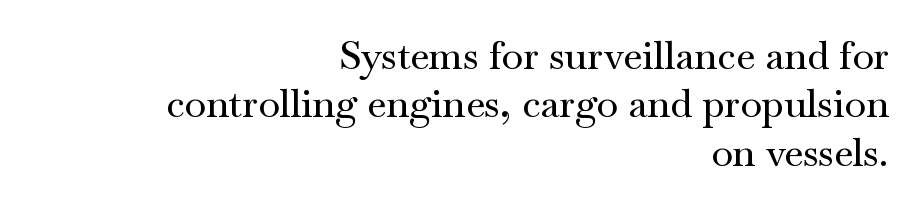
Q: Is the text italic (slanted)? A: No, it is upright.
Q: Is the typeface a serif or a sans-serif typeface? A: Serif.
Q: Is the text underlined? A: No.
Q: How is the paragraph aligned? A: Right-aligned.
Q: Is the spacing between letters normal or unusually wide? A: Normal.
Q: Width (condensed, normal, or wide)? A: Wide.
Q: Stroke contrast? A: Medium.
Q: x-height? A: Small.
Q: Monospaced? A: No.
